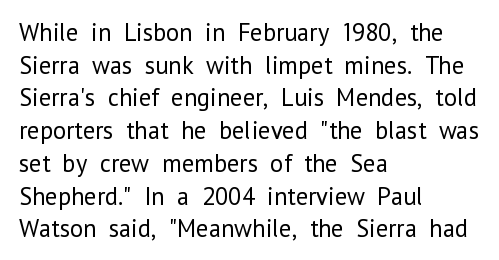
The image shows 25 px text type, upright; set left-aligned, normal line spacing (1.31x), normal letter spacing, not underlined.
